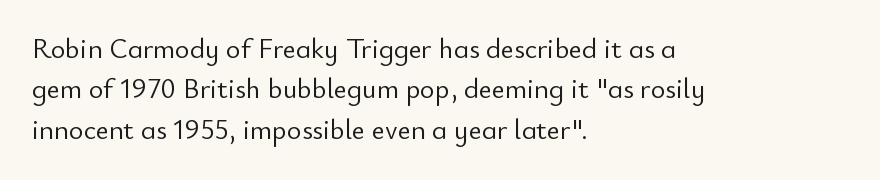
Teacher's note: observe the even left margin — that is flush-left alignment. The foot of each line stays bare and open. You can tell it's not italic because the verticals are truly vertical. Here the glyphs are tracked normally, forming tight word shapes. Caption: face not bold, strokes unweighted.
